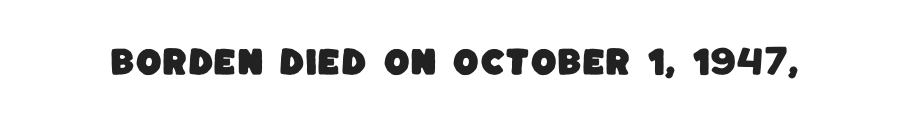
The image shows 30 px sans-serif type; set normal letter spacing, not underlined; low stroke contrast and a large x-height.
